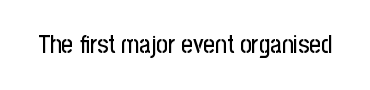
{"italic": "no", "underline": "no", "letter_spacing": "normal", "letter_spacing_em": 0.0, "glyph_px": 25}
